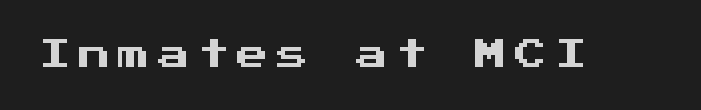
Is this a sans? Yes — the strokes have no serifs. Looks like terminal output: every glyph gets an equal slot. You could only call the tracking loose — the letters float apart. Ordinary non-slanted type is in use. The area under the type is left untouched.
